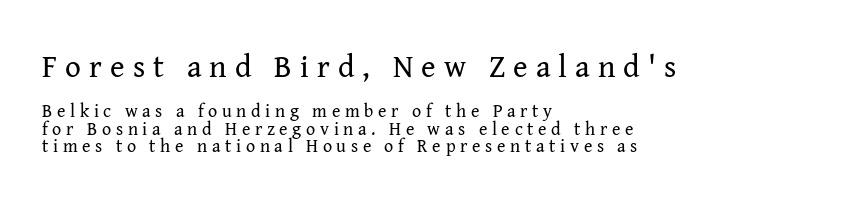
Q: Is the text bold? A: No.
Q: Is the text italic (slanted)? A: No, it is upright.
Q: Is the typeface a serif or a sans-serif typeface? A: Serif.
Q: Is the text underlined? A: No.
Q: How is the paragraph aligned? A: Left-aligned.
Q: Is the spacing between letters normal or unusually wide? A: Unusually wide.
Q: Is the spacing between lines tight, normal or loose? A: Tight.
Q: Which block of text is set in a larger size, the first (top) or the second (bottom)? A: The first (top) one.
Q: Width (condensed, normal, or wide)? A: Normal.
Q: Stroke contrast? A: Medium.
Q: x-height? A: Medium.
Q: Monospaced? A: No.
